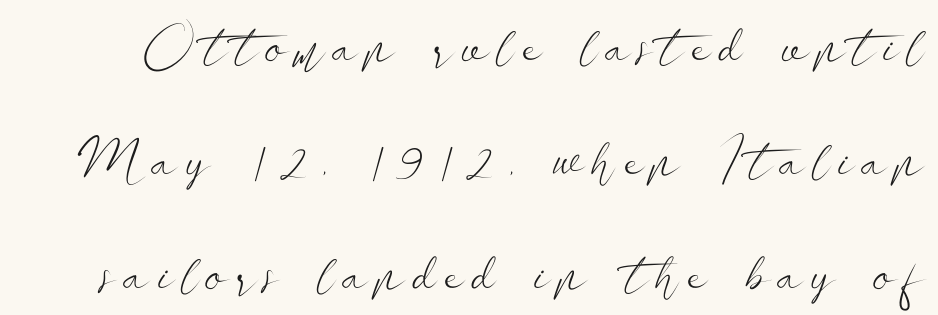
No feet cap the strokes, marking this as sans-serif type. The area under the type is left untouched. The strokes carry an ordinary text weight at most. Proportional: the letters do not fall into vertical columns. Leading is clearly above the norm, producing a sparse column.
